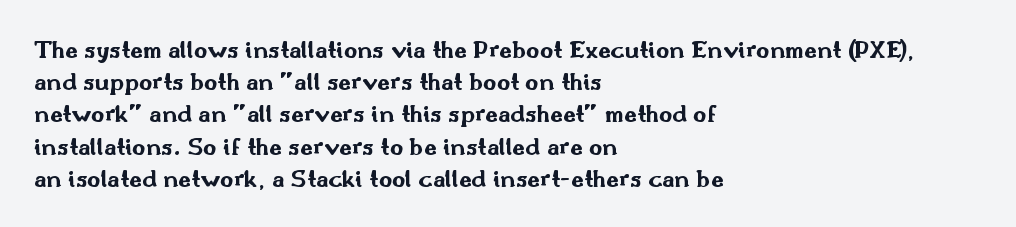
Descenders hang freely into open space. Rendered with straight, roman letterforms. The strokes are fattened all the way to bold. This rendering uses left alignment, leaving the right contour irregular.
